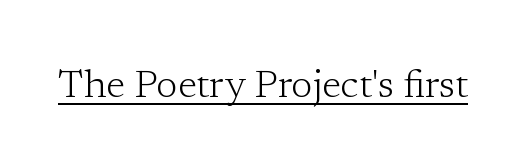
Ink coverage per letter is moderate at most. Compared with undecorated copy, this sample adds a rule below the words. Looks like regular typesetting: each glyph gets only the width it needs. Each word holds together tightly as a unit, with standard inter-letter gaps. Posture: straight, roman, zero tilt. I'd call this a serif setting — the letters wear small feet.
